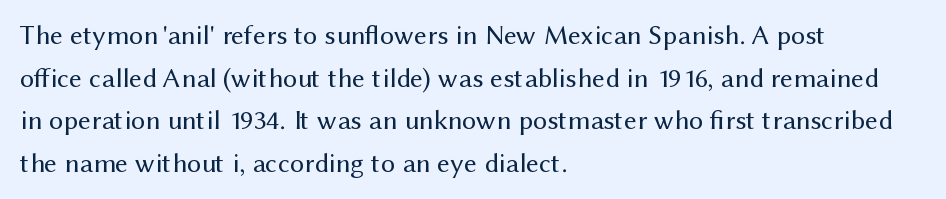
The image shows 28 px regular-weight sans-serif type, upright; set left-aligned, normal line spacing (1.52x), normal letter spacing, not underlined; medium stroke contrast and a medium x-height.
